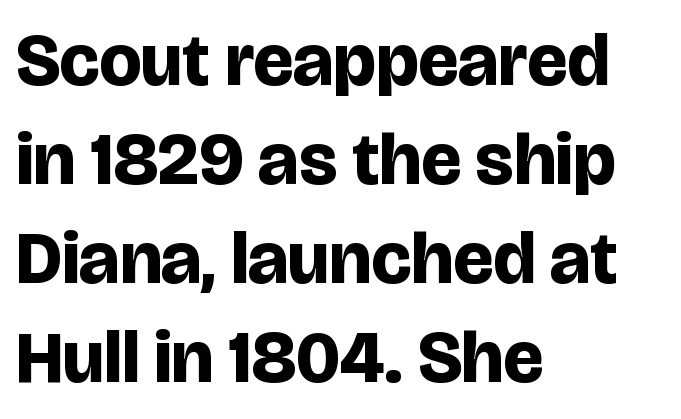
{"serif": "no", "italic": "no", "bold": "yes", "weight": "bold", "width": "normal", "stroke_contrast": "low", "x_height": "large", "monospaced": "no", "underline": "no", "align": "left", "line_spacing": "normal", "line_spacing_ratio": 1.34, "letter_spacing": "normal", "letter_spacing_em": 0.0, "glyph_px": 74}
